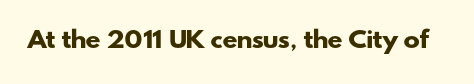
{"bold": "yes", "underline": "no", "letter_spacing": "normal", "letter_spacing_em": 0.0, "glyph_px": 22}
